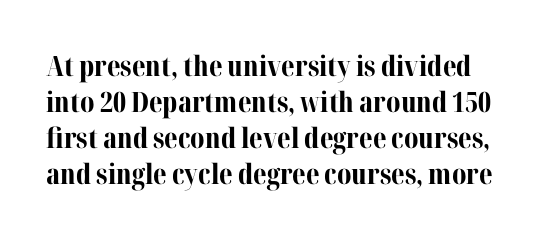
{"serif": "yes", "italic": "no", "bold": "yes", "weight": "bold", "width": "normal", "stroke_contrast": "medium", "x_height": "medium", "monospaced": "no", "underline": "no", "line_spacing": "normal", "line_spacing_ratio": 1.28, "letter_spacing": "normal", "letter_spacing_em": 0.0, "glyph_px": 28}
